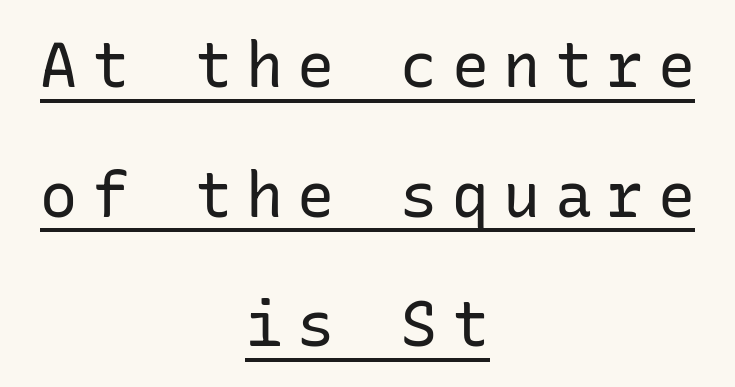
Q: Is the text bold? A: No.
Q: Is the text italic (slanted)? A: No, it is upright.
Q: Is the typeface a serif or a sans-serif typeface? A: Sans-serif.
Q: Is the text underlined? A: Yes.
Q: How is the paragraph aligned? A: Centered.
Q: Is the spacing between letters normal or unusually wide? A: Unusually wide.
Q: Is the spacing between lines tight, normal or loose? A: Loose.
Q: Width (condensed, normal, or wide)? A: Normal.
Q: Stroke contrast? A: Low.
Q: x-height? A: Medium.
